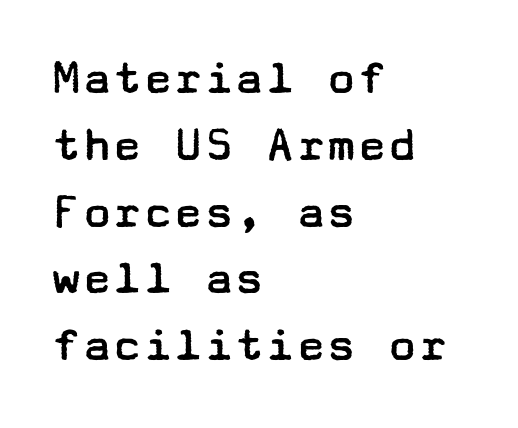
The image shows 51 px regular-weight, wide sans-serif type, upright; set left-aligned, normal line spacing (1.31x), normal letter spacing, not underlined; low stroke contrast and a medium x-height.
